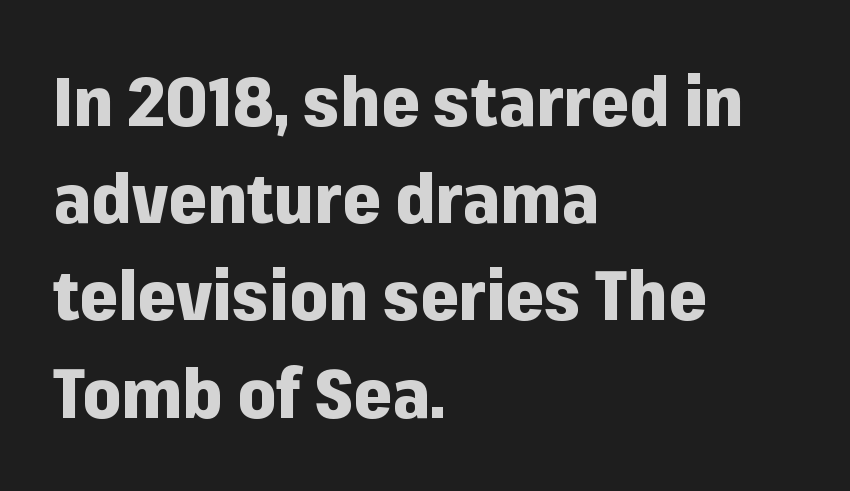
Q: Is the text bold? A: Yes.
Q: Is the text italic (slanted)? A: No, it is upright.
Q: Is the typeface a serif or a sans-serif typeface? A: Sans-serif.
Q: Is the text underlined? A: No.
Q: How is the paragraph aligned? A: Left-aligned.
Q: Is the spacing between letters normal or unusually wide? A: Normal.
Q: Is the spacing between lines tight, normal or loose? A: Normal.
Q: Width (condensed, normal, or wide)? A: Normal.
Q: Stroke contrast? A: Low.
Q: x-height? A: Medium.
Q: Monospaced? A: No.
